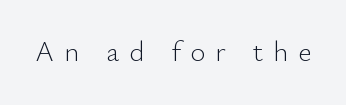
{"serif": "no", "italic": "no", "bold": "no", "weight": "light", "width": "normal", "stroke_contrast": "low", "x_height": "small", "monospaced": "no", "underline": "no", "letter_spacing": "wide", "letter_spacing_em": 0.36, "glyph_px": 28}
